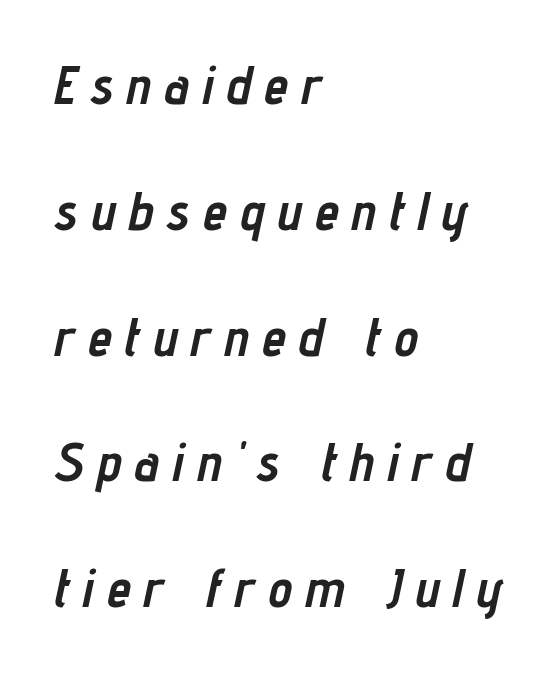
Lines of text with bare space underneath. You could fit nearly another row in the gap between these rows. A typesetter would call this heavily tracked-out type. Looks like regular typesetting: each glyph gets only the width it needs. Typographic density is high because the face is bold.
